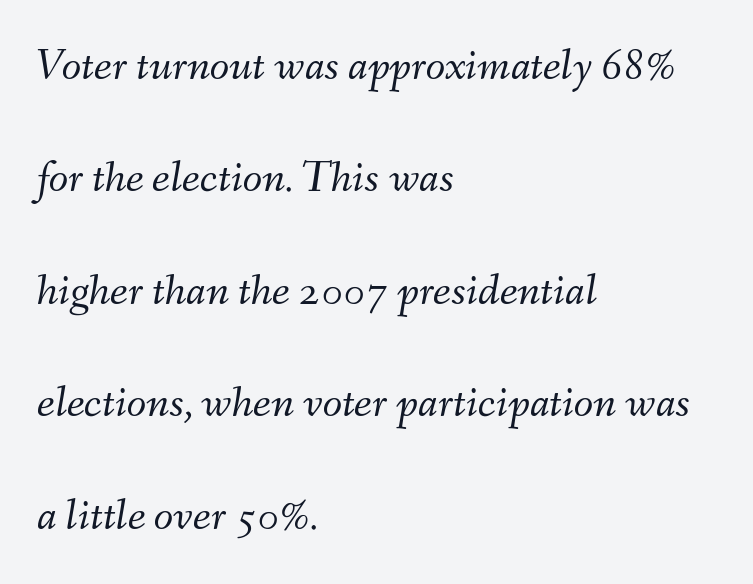
{"italic": "yes", "lean": "right", "slant_degrees": 9, "bold": "no", "weight": "light", "width": "normal", "stroke_contrast": "medium", "x_height": "small", "monospaced": "no", "underline": "no", "align": "left", "line_spacing": "loose", "line_spacing_ratio": 2.5, "letter_spacing": "normal", "letter_spacing_em": 0.0, "glyph_px": 45}
